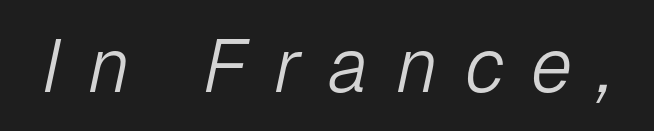
The image shows 75 px light type, italic (leaning right); set unusually wide letter spacing (+0.36 em), not underlined; low stroke contrast and a medium x-height.
